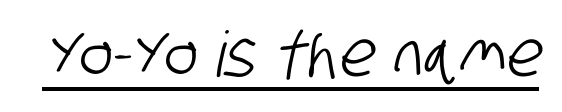
Q: Is the typeface a serif or a sans-serif typeface? A: Sans-serif.
Q: Is the text underlined? A: Yes.
Q: Is the spacing between letters normal or unusually wide? A: Normal.
Q: Width (condensed, normal, or wide)? A: Condensed.
Q: Stroke contrast? A: Low.
Q: x-height? A: Large.
Q: Monospaced? A: No.
